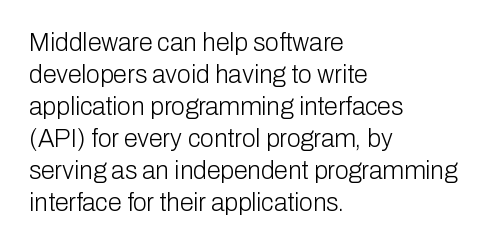
{"italic": "no", "bold": "no", "underline": "no", "align": "left", "line_spacing": "normal", "line_spacing_ratio": 1.28, "letter_spacing": "normal", "letter_spacing_em": 0.0, "glyph_px": 25}
